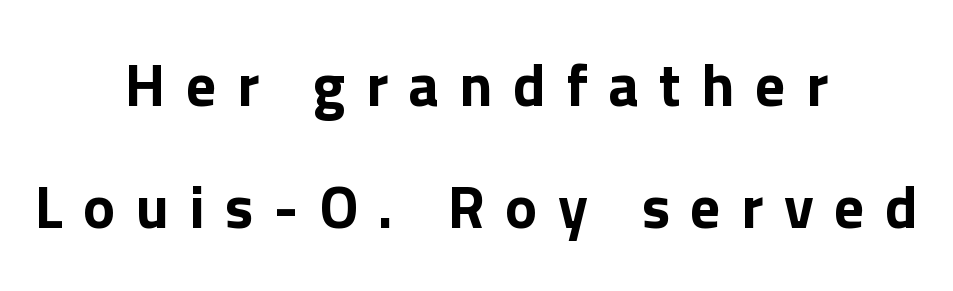
{"serif": "no", "italic": "no", "width": "normal", "stroke_contrast": "low", "x_height": "medium", "monospaced": "no", "underline": "no", "align": "center", "line_spacing": "loose", "line_spacing_ratio": 2.04, "letter_spacing": "wide", "letter_spacing_em": 0.34, "glyph_px": 60}
